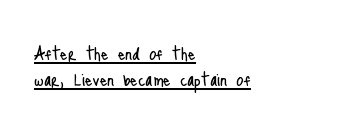
If you drew a ruler down the left edge, every line would touch it. This sample uses an upright cut, with every glyph sitting square on the baseline. Successive baselines arrive quickly, one right under another. No extra tracking has been applied to these lines. A light-to-regular cut is what we see here. Notice how a bar underscores the lettering throughout.
